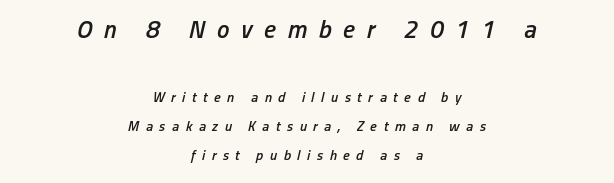
The rendering shrinks the type as you move from the upper chunk to the lower. Plain, unruled lines of type. Characters are canted at an angle relative to the baseline's perpendicular. Teacher's note: observe the equal gaps on both sides — that is centered alignment. The line texture is sparse and dotted thanks to wide tracking.
